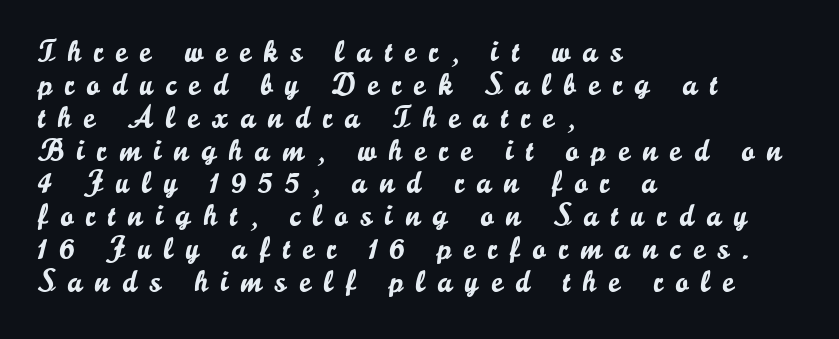
Q: Is the text italic (slanted)? A: Yes.
Q: Is the typeface a serif or a sans-serif typeface? A: Sans-serif.
Q: Is the text underlined? A: No.
Q: How is the paragraph aligned? A: Left-aligned.
Q: Is the spacing between letters normal or unusually wide? A: Unusually wide.
Q: Is the spacing between lines tight, normal or loose? A: Tight.
Q: Width (condensed, normal, or wide)? A: Normal.
Q: Stroke contrast? A: Low.
Q: x-height? A: Small.
Q: Monospaced? A: No.
